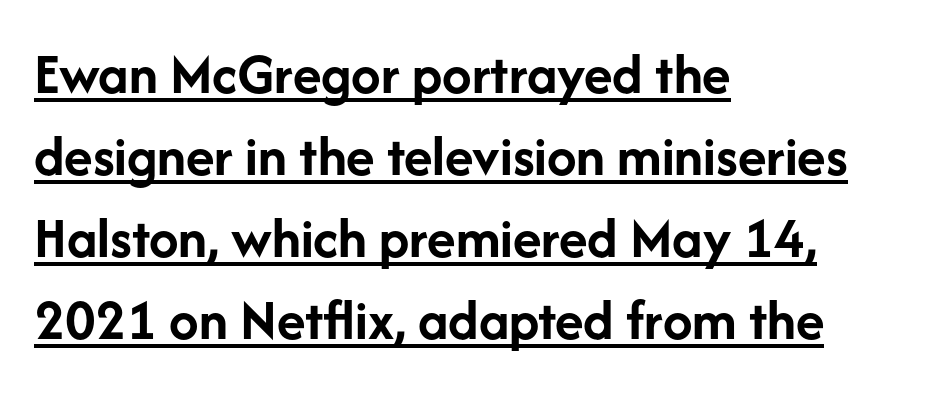
The image shows 59 px semibold sans-serif type, upright; set left-aligned, normal line spacing (1.39x), normal letter spacing, underlined; low stroke contrast and a medium x-height.
